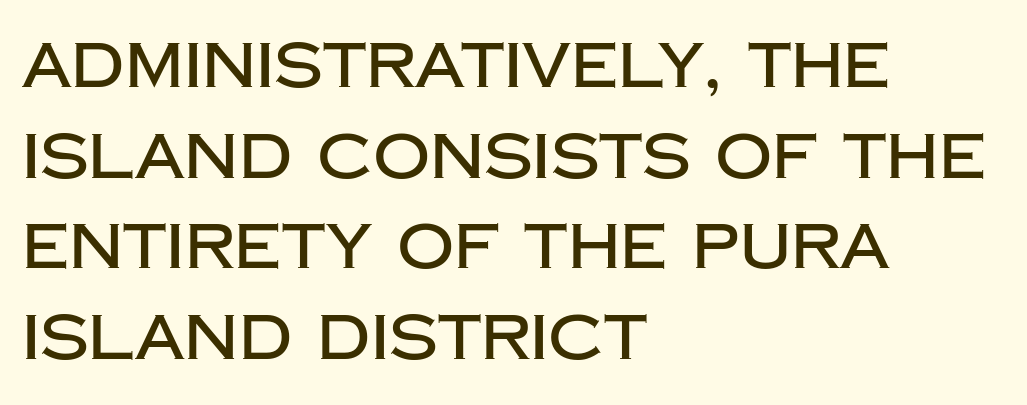
{"serif": "no", "italic": "no", "width": "normal", "stroke_contrast": "low", "x_height": "large", "monospaced": "no", "underline": "no", "align": "left", "line_spacing": "normal", "line_spacing_ratio": 1.44, "letter_spacing": "normal", "letter_spacing_em": 0.0, "glyph_px": 63}
